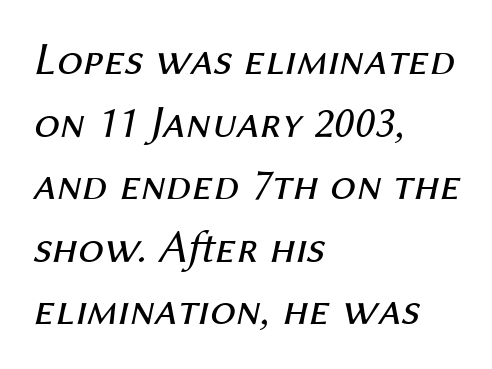
{"italic": "yes", "lean": "right", "slant_degrees": 12, "bold": "no", "weight": "regular", "width": "normal", "stroke_contrast": "medium", "x_height": "medium", "monospaced": "no", "underline": "no", "align": "left", "line_spacing": "normal", "line_spacing_ratio": 1.36, "letter_spacing": "normal", "letter_spacing_em": 0.0, "glyph_px": 46}
